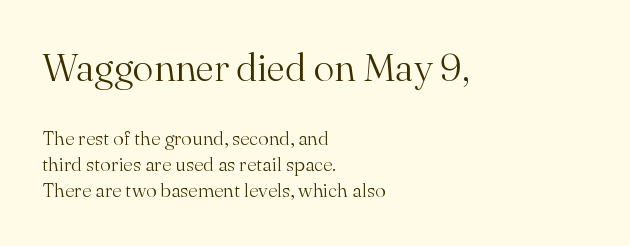
{"serif": "yes", "italic": "no", "bold": "no", "weight": "light", "width": "normal", "stroke_contrast": "medium", "x_height": "small", "monospaced": "no", "underline": "no", "align": "left", "line_spacing": "normal", "line_spacing_ratio": 1.32, "letter_spacing": "normal", "letter_spacing_em": 0.0, "larger_block": "first", "size_ratio": 1.95, "glyph_px": 39}
